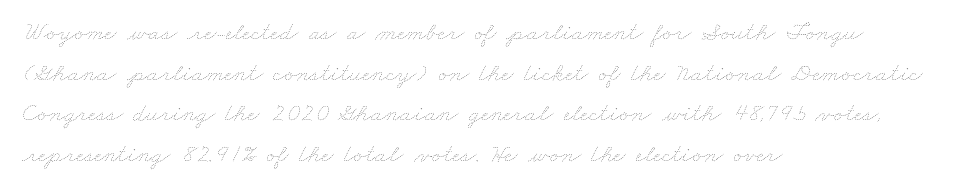
The image shows 26 px text type; set left-aligned, normal line spacing (1.56x), normal letter spacing, not underlined.
